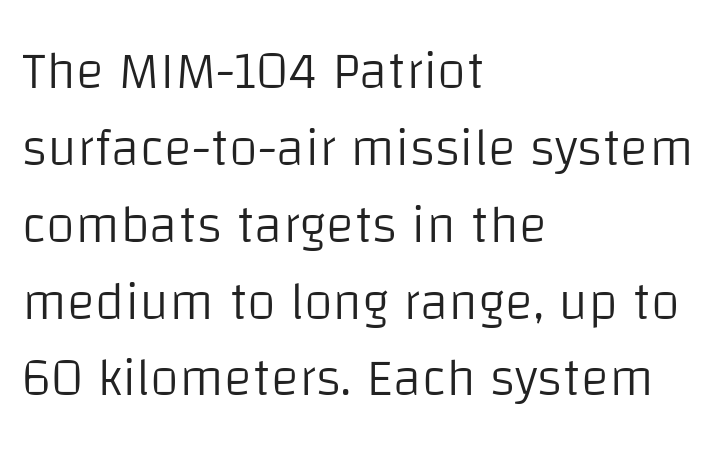
Heft: none added — not bold. How are the letters spaced? Ordinarily, with no added tracking. Here the designer chose a conventional face with non-uniform glyph widths. Just letters on the line, the space beneath them empty.
